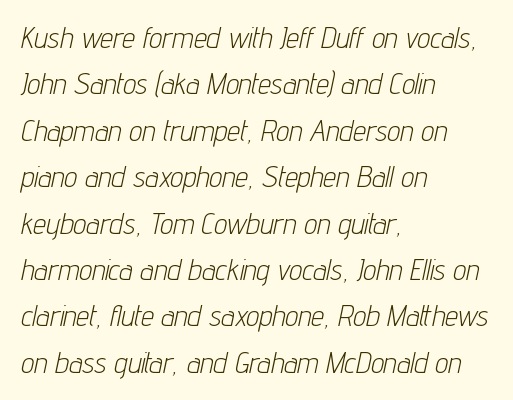
Q: Is the text bold? A: No.
Q: Is the text italic (slanted)? A: Yes, it leans right by about 12 degrees.
Q: Is the text underlined? A: No.
Q: How is the paragraph aligned? A: Left-aligned.
Q: Is the spacing between letters normal or unusually wide? A: Normal.
Q: Is the spacing between lines tight, normal or loose? A: Normal.
Q: Width (condensed, normal, or wide)? A: Condensed.
Q: Stroke contrast? A: Low.
Q: x-height? A: Medium.
Q: Monospaced? A: No.
